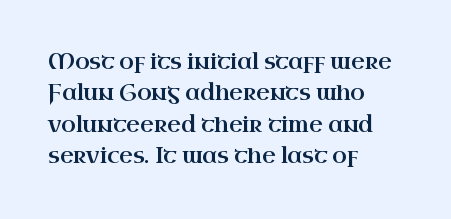
Q: Is the text italic (slanted)? A: No, it is upright.
Q: Is the text underlined? A: No.
Q: How is the paragraph aligned? A: Left-aligned.
Q: Is the spacing between letters normal or unusually wide? A: Normal.
Q: Is the spacing between lines tight, normal or loose? A: Normal.
